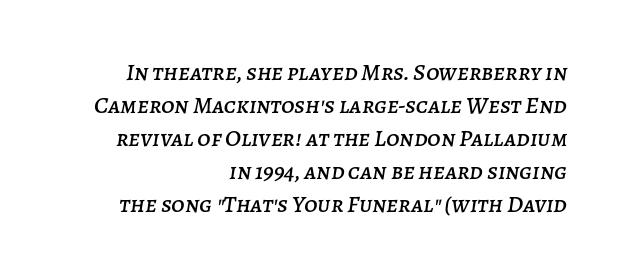
The image shows 24 px text type, italic (leaning right); set right-aligned, normal line spacing (1.37x), normal letter spacing, not underlined.
